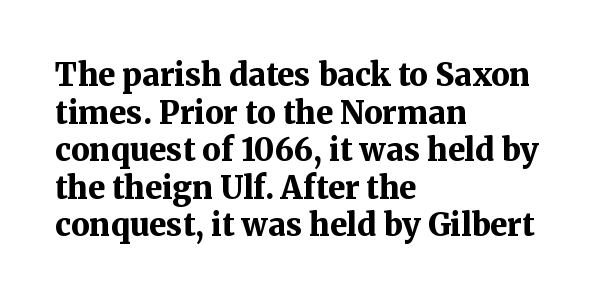
The rendering uses natural spacing where letterforms have individual widths. It's the straight-up-and-down kind of type. Does the type have serifs? Yes, each stem ends in a small foot. The letters sit at their default tracking, neither squeezed nor spread. Anything drawn beneath the words? Only blank space.
